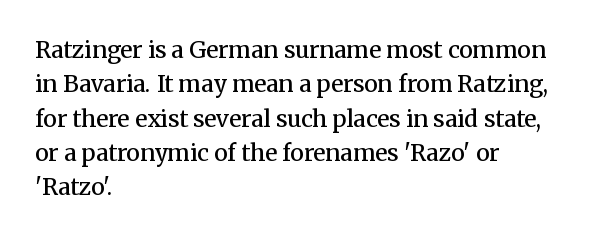
Q: Is the text bold? A: Semi-bold.
Q: Is the text italic (slanted)? A: No, it is upright.
Q: Is the text underlined? A: No.
Q: How is the paragraph aligned? A: Left-aligned.
Q: Is the spacing between letters normal or unusually wide? A: Normal.
Q: Is the spacing between lines tight, normal or loose? A: Normal.
